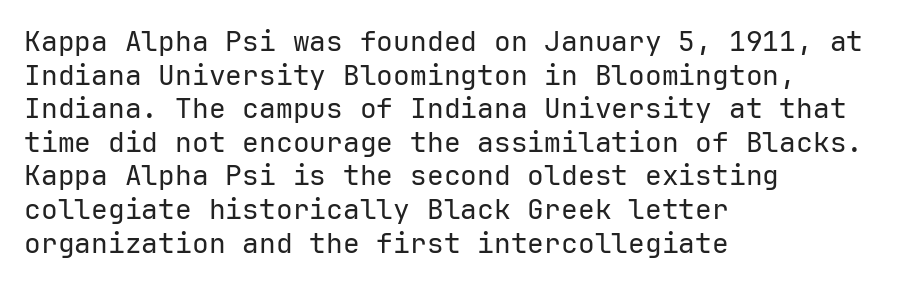
{"serif": "no", "italic": "no", "bold": "no", "weight": "regular", "width": "normal", "stroke_contrast": "low", "x_height": "medium", "underline": "no", "align": "left", "line_spacing_ratio": 1.2, "letter_spacing": "normal", "letter_spacing_em": 0.0, "glyph_px": 28}
